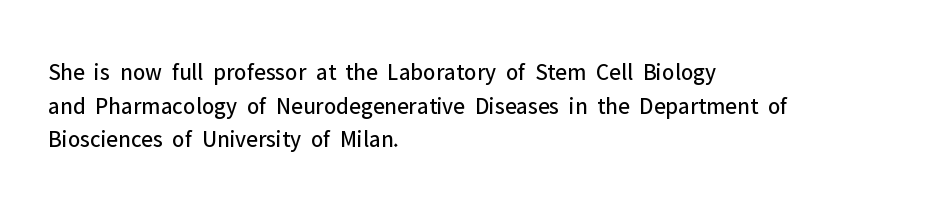
Q: Is the text bold? A: No.
Q: Is the text italic (slanted)? A: No, it is upright.
Q: Is the text underlined? A: No.
Q: How is the paragraph aligned? A: Left-aligned.
Q: Is the spacing between letters normal or unusually wide? A: Normal.
Q: Is the spacing between lines tight, normal or loose? A: Normal.
